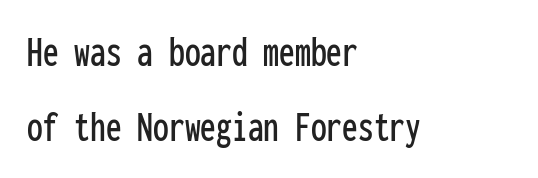
Q: Is the text italic (slanted)? A: No, it is upright.
Q: Is the typeface a serif or a sans-serif typeface? A: Sans-serif.
Q: Is the text underlined? A: No.
Q: How is the paragraph aligned? A: Left-aligned.
Q: Is the spacing between letters normal or unusually wide? A: Normal.
Q: Is the spacing between lines tight, normal or loose? A: Normal.
Q: Width (condensed, normal, or wide)? A: Condensed.
Q: Stroke contrast? A: Low.
Q: x-height? A: Medium.
Q: Monospaced? A: Yes.
